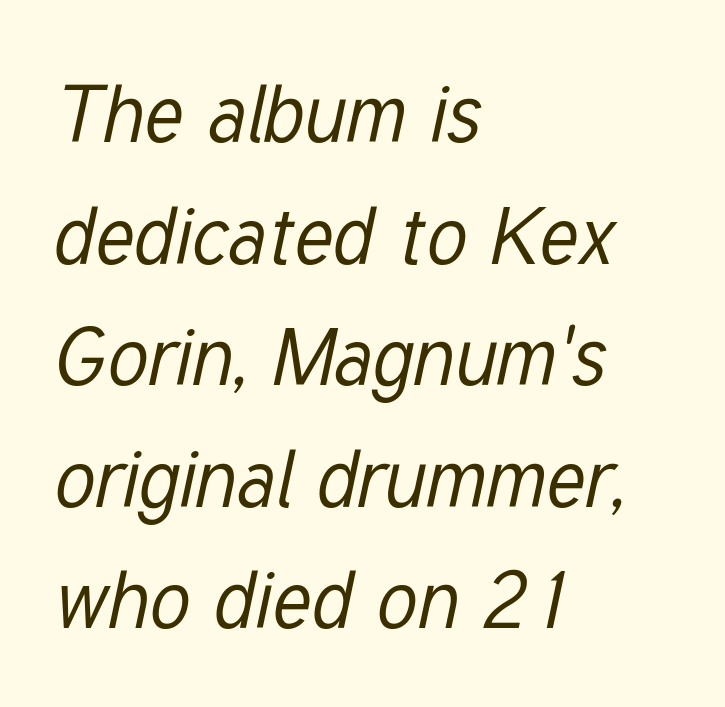
This sample uses plain, unmodified letter spacing. The text carries the slant typical of an italic or oblique font. Just letters on the line, the space beneath them empty. This rendering uses left alignment, leaving the right contour irregular. This reads as an unemphasized weight, regular at the heaviest.
